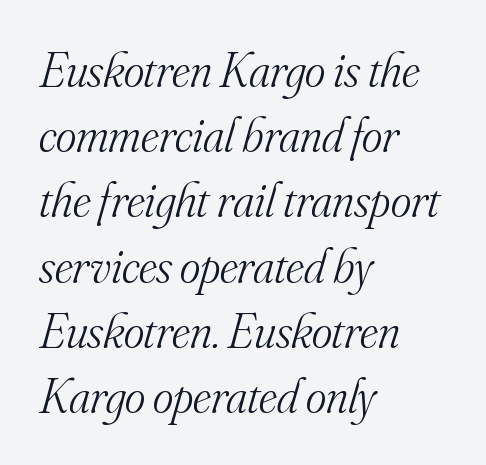
Q: Is the text bold? A: No.
Q: Is the text italic (slanted)? A: Yes, it leans right by about 16 degrees.
Q: Is the typeface a serif or a sans-serif typeface? A: Serif.
Q: Is the text underlined? A: No.
Q: How is the paragraph aligned? A: Left-aligned.
Q: Is the spacing between letters normal or unusually wide? A: Normal.
Q: Is the spacing between lines tight, normal or loose? A: Normal.
Q: Width (condensed, normal, or wide)? A: Normal.
Q: Stroke contrast? A: Medium.
Q: x-height? A: Small.
Q: Monospaced? A: No.
